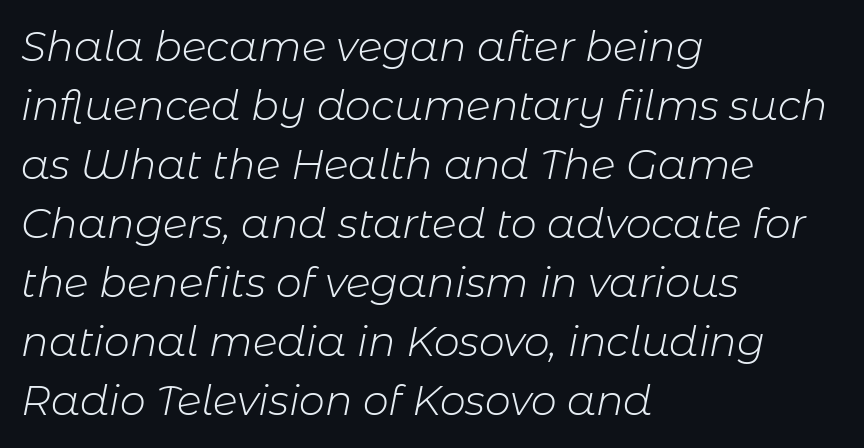
The image shows 41 px light type, italic (leaning right); set left-aligned, normal line spacing (1.44x), normal letter spacing, not underlined; low stroke contrast and a medium x-height.
